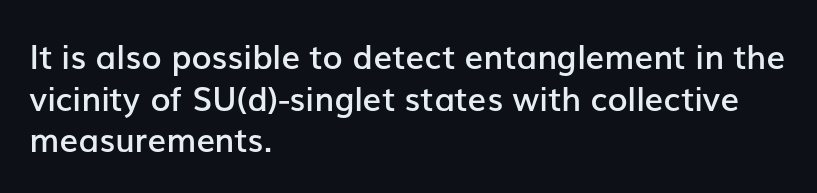
Characters remain perfectly vertical along every line. Inter-character spacing is left at the font's built-in metrics. Regarding leading, the lines here are spaced in the standard way. To sum up the face: it is a sans, with no serifs. Looks like regular typesetting: each glyph gets only the width it needs.
